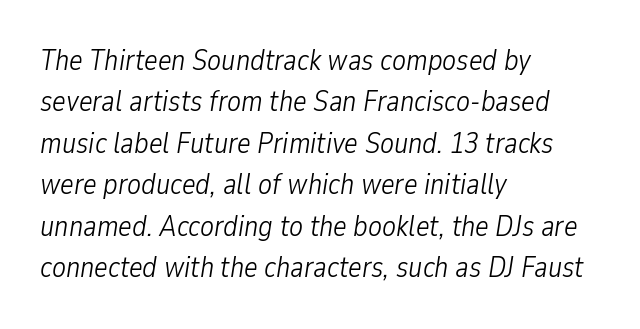
{"italic": "yes", "lean": "right", "slant_degrees": 9, "bold": "no", "weight": "light", "width": "condensed", "stroke_contrast": "low", "x_height": "medium", "monospaced": "no", "underline": "no", "align": "left", "line_spacing": "normal", "line_spacing_ratio": 1.43, "letter_spacing": "normal", "letter_spacing_em": 0.0, "glyph_px": 29}
